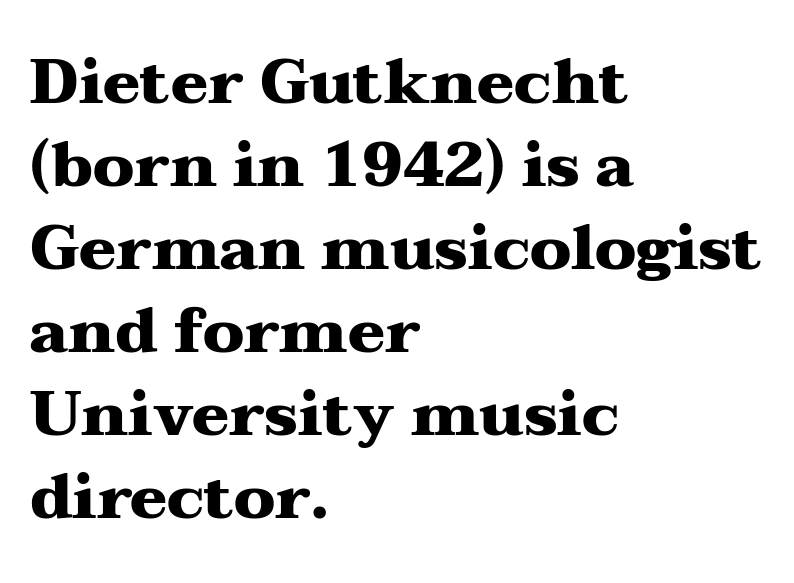
The image shows 62 px heavy, wide serif type, upright; set left-aligned, normal line spacing (1.34x), normal letter spacing, not underlined; medium stroke contrast and a medium x-height.
